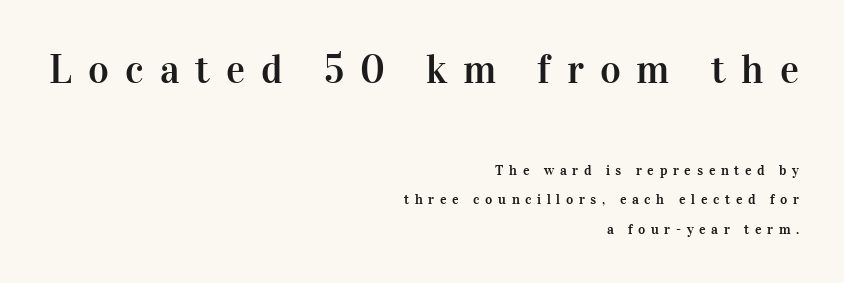
{"serif": "yes", "italic": "no", "width": "normal", "stroke_contrast": "high", "x_height": "medium", "monospaced": "no", "underline": "no", "align": "right", "line_spacing": "loose", "line_spacing_ratio": 2.1, "letter_spacing": "wide", "letter_spacing_em": 0.4, "larger_block": "first", "size_ratio": 2.86, "glyph_px": 40}
